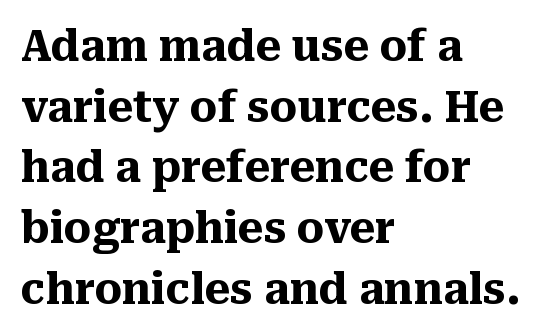
{"serif": "yes", "italic": "no", "bold": "yes", "weight": "heavy", "width": "normal", "stroke_contrast": "medium", "x_height": "medium", "monospaced": "no", "underline": "no", "align": "left", "line_spacing": "normal", "line_spacing_ratio": 1.41, "letter_spacing": "normal", "letter_spacing_em": 0.0, "glyph_px": 43}
